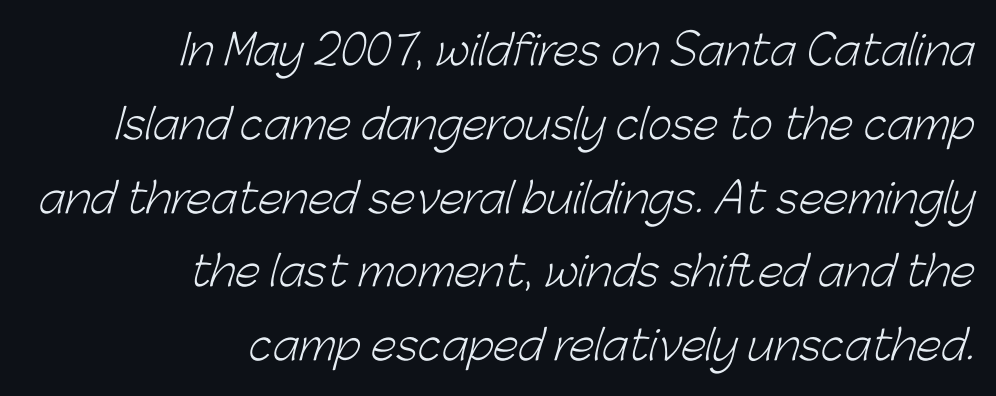
{"serif": "no", "bold": "no", "weight": "light", "width": "normal", "stroke_contrast": "low", "x_height": "medium", "monospaced": "no", "underline": "no", "align": "right", "line_spacing_ratio": 1.8, "letter_spacing": "normal", "letter_spacing_em": 0.0, "glyph_px": 41}
